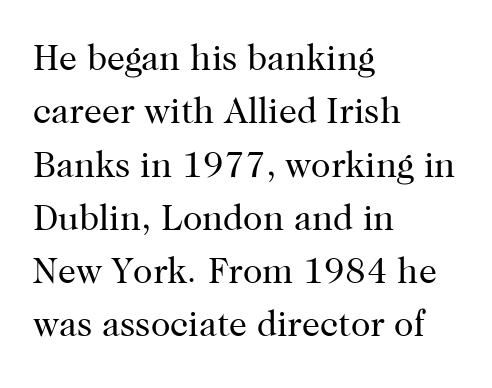
Q: Is the text bold? A: No.
Q: Is the text italic (slanted)? A: No, it is upright.
Q: Is the typeface a serif or a sans-serif typeface? A: Serif.
Q: Is the text underlined? A: No.
Q: How is the paragraph aligned? A: Left-aligned.
Q: Is the spacing between letters normal or unusually wide? A: Normal.
Q: Is the spacing between lines tight, normal or loose? A: Normal.
Q: Width (condensed, normal, or wide)? A: Normal.
Q: Stroke contrast? A: High.
Q: x-height? A: Medium.
Q: Monospaced? A: No.
